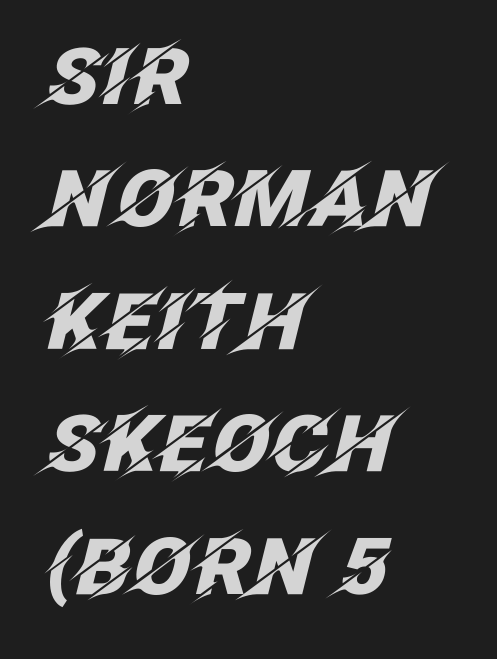
Q: Is the text bold? A: Yes.
Q: Is the text italic (slanted)? A: Yes, it leans right by about 12 degrees.
Q: Is the text underlined? A: No.
Q: How is the paragraph aligned? A: Left-aligned.
Q: Is the spacing between letters normal or unusually wide? A: Normal.
Q: Is the spacing between lines tight, normal or loose? A: Normal.
Q: Width (condensed, normal, or wide)? A: Normal.
Q: Stroke contrast? A: Low.
Q: x-height? A: Large.
Q: Monospaced? A: No.
